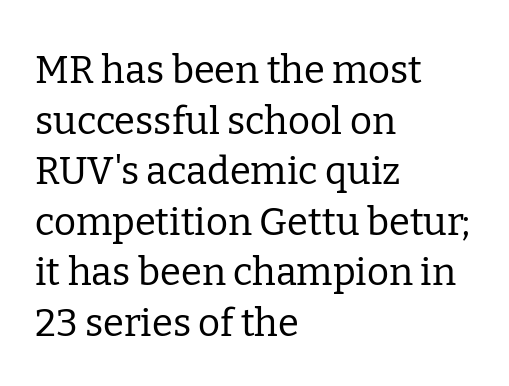
The letters look calm and open, with moderate or lighter stems. Is there any slant? The stems are plumb. The lines are quadded left. Decoration check: the copy has no underline. Proportional: the letters do not fall into vertical columns. There is no visible air inserted between adjacent glyphs.
